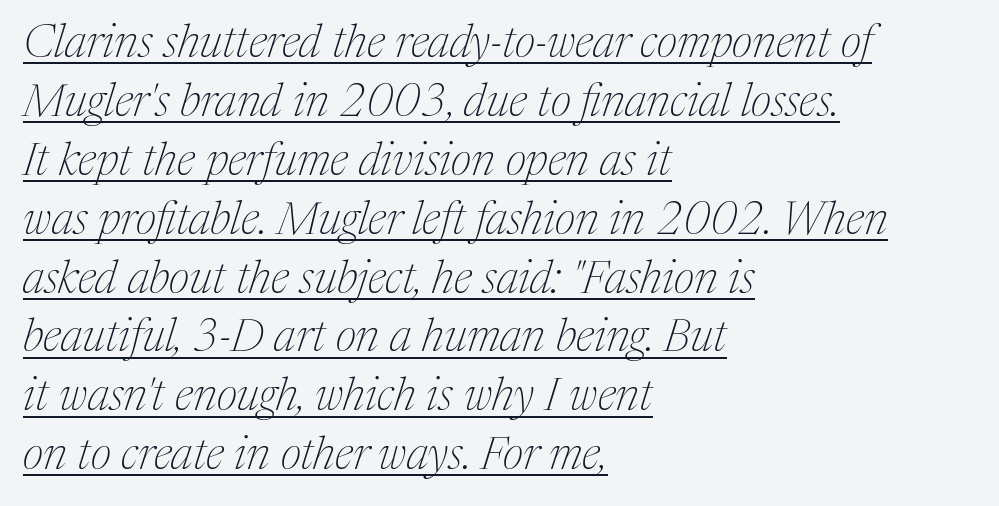
The image shows 46 px thin serif type, italic (leaning right); set left-aligned, normal line spacing (1.28x), normal letter spacing, underlined; medium stroke contrast and a medium x-height.
